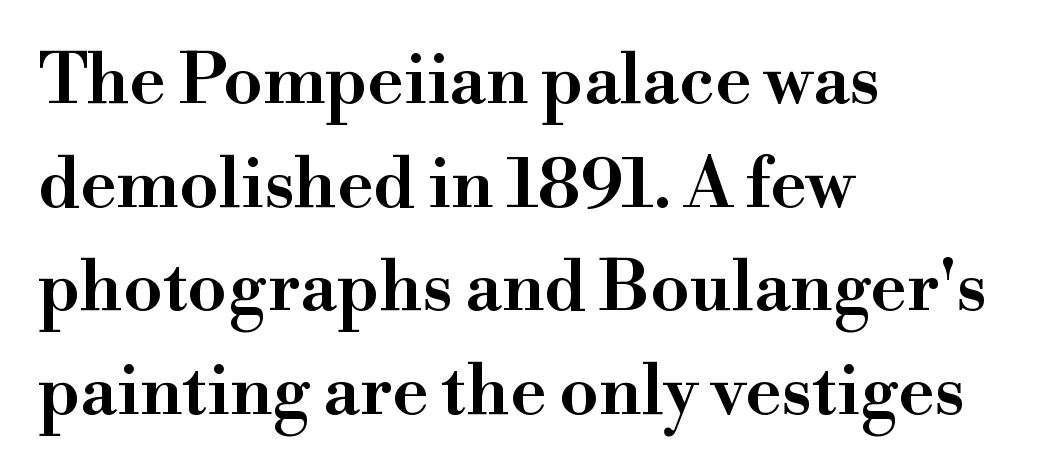
{"serif": "yes", "italic": "no", "bold": "semi", "weight": "semibold", "width": "normal", "stroke_contrast": "high", "x_height": "small", "monospaced": "no", "underline": "no", "align": "left", "line_spacing": "normal", "line_spacing_ratio": 1.48, "letter_spacing": "normal", "letter_spacing_em": 0.0, "glyph_px": 70}
